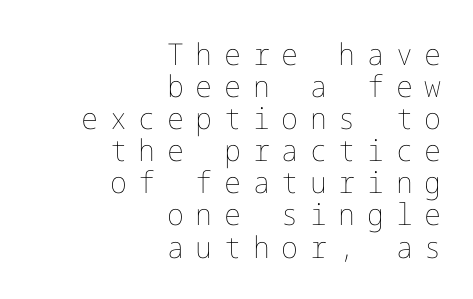
{"italic": "no", "bold": "no", "weight": "thin", "width": "normal", "stroke_contrast": "low", "x_height": "medium", "underline": "no", "align": "right", "line_spacing": "tight", "line_spacing_ratio": 1.07, "letter_spacing": "wide", "letter_spacing_em": 0.39, "glyph_px": 30}
